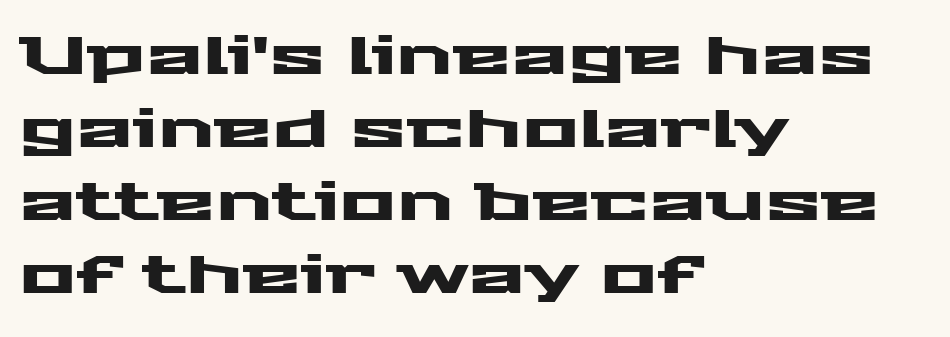
Q: Is the text italic (slanted)? A: No, it is upright.
Q: Is the typeface a serif or a sans-serif typeface? A: Sans-serif.
Q: Is the text underlined? A: No.
Q: How is the paragraph aligned? A: Left-aligned.
Q: Is the spacing between letters normal or unusually wide? A: Normal.
Q: Is the spacing between lines tight, normal or loose? A: Normal.
Q: Width (condensed, normal, or wide)? A: Wide.
Q: Stroke contrast? A: Medium.
Q: x-height? A: Medium.
Q: Monospaced? A: No.
